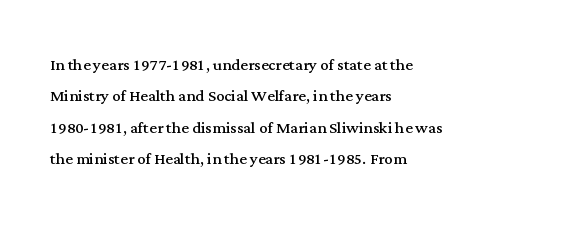
{"italic": "no", "bold": "no", "underline": "no", "align": "left", "line_spacing": "normal", "line_spacing_ratio": 1.49, "letter_spacing": "normal", "letter_spacing_em": 0.0, "glyph_px": 21}
